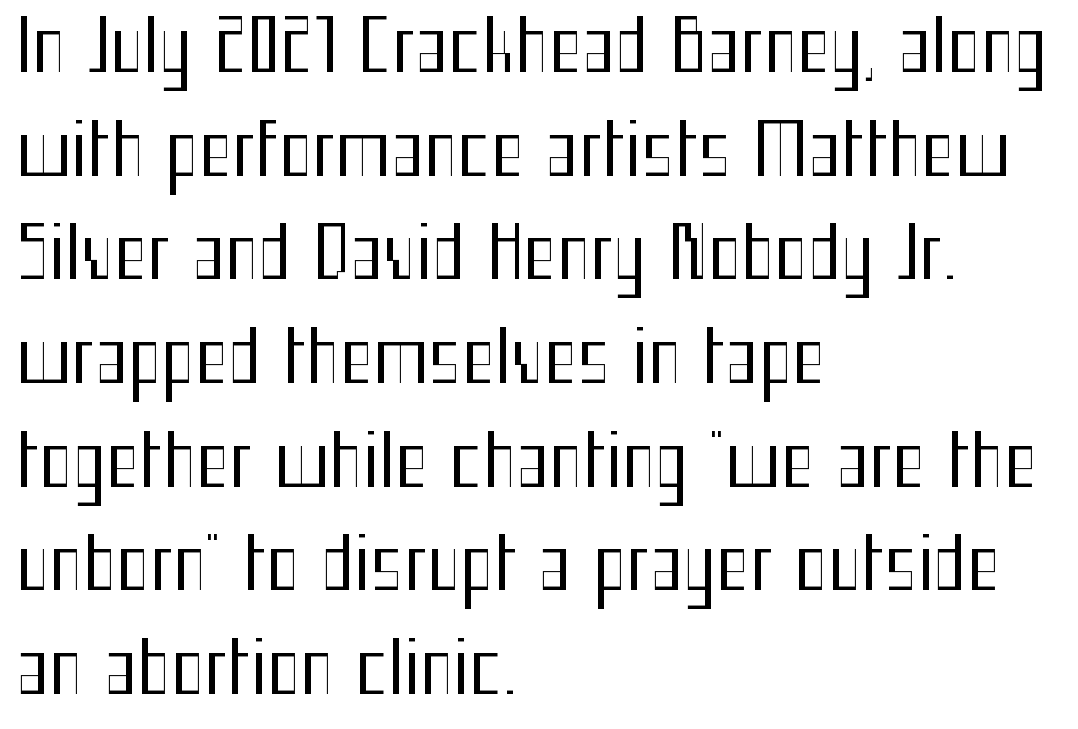
The image shows 71 px regular-weight, condensed sans-serif type, upright; set left-aligned, normal line spacing (1.46x), normal letter spacing, not underlined; medium stroke contrast and a medium x-height.
